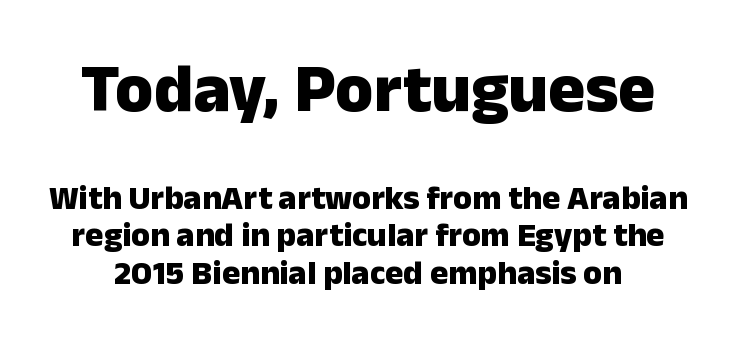
Summary of weight: heavy, a full bold. Interline gaps are noticeably narrow in this sample. Of the two passages, the one on top uses the larger point size. Here the designer chose a conventional face with non-uniform glyph widths. To sum up the face: it is a sans, with no serifs.
